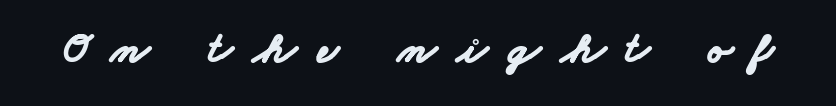
The image shows 45 px bold, wide sans-serif type; set unusually wide letter spacing (+0.46 em), not underlined; low stroke contrast and a small x-height.
